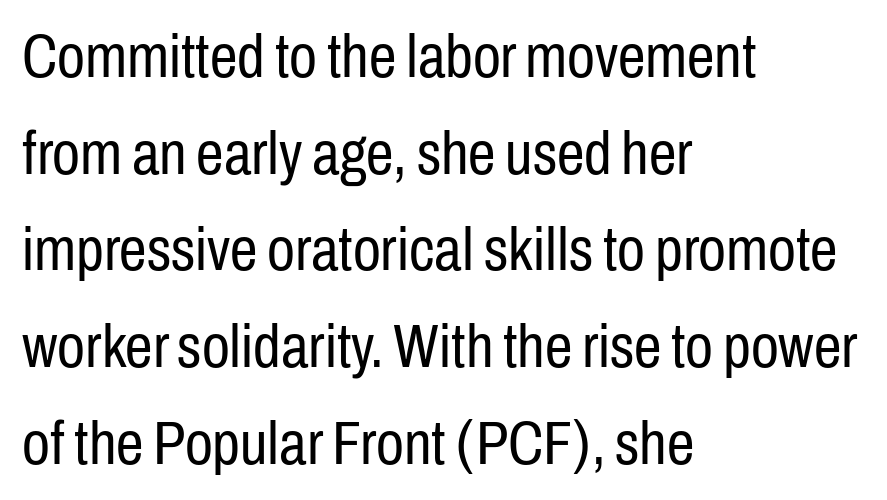
Here the glyphs are tracked normally, forming tight word shapes. Here the designer chose a conventional face with non-uniform glyph widths. Posture: straight, roman, zero tilt. Nope, no serifs anywhere on these letters. This sample is left-justified, so line endings fall wherever the words run out.
